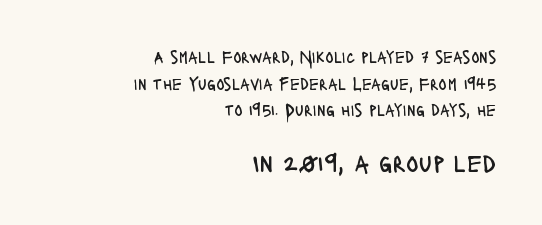
The image shows 26 px text type, upright; set right-aligned, normal line spacing (1.56x), normal letter spacing, not underlined; the second (bottom) block is 1.53x larger.
